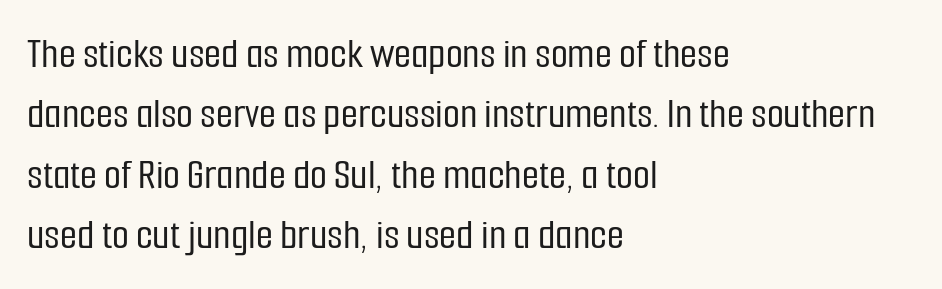
Q: Is the text italic (slanted)? A: No, it is upright.
Q: Is the typeface a serif or a sans-serif typeface? A: Sans-serif.
Q: Is the text underlined? A: No.
Q: How is the paragraph aligned? A: Left-aligned.
Q: Is the spacing between letters normal or unusually wide? A: Normal.
Q: Is the spacing between lines tight, normal or loose? A: Normal.
Q: Width (condensed, normal, or wide)? A: Condensed.
Q: Stroke contrast? A: Low.
Q: x-height? A: Medium.
Q: Monospaced? A: No.
